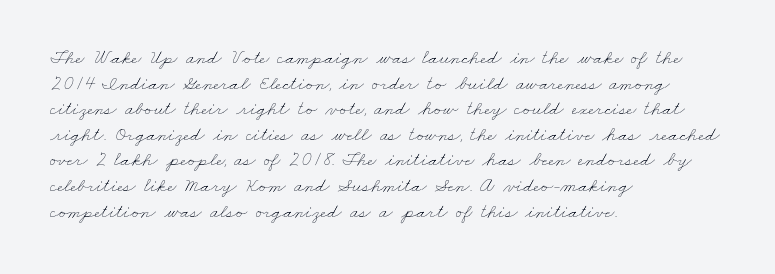
Heaviness? Minimal to ordinary, like unemphasized prose. Each line starts at the same left margin while the right side varies. Plain, unruled lines of type. This sample keeps an unexceptional amount of space between lines. Nobody touched the tracking dial on this one.
